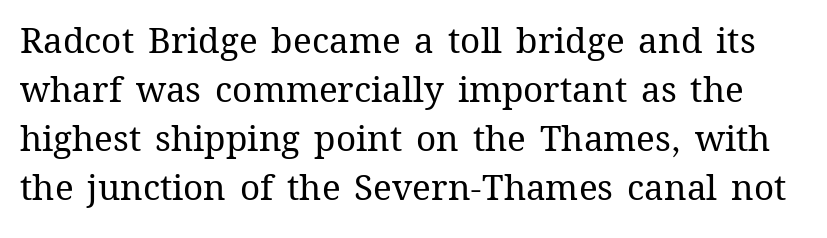
Q: Is the text bold? A: No.
Q: Is the text italic (slanted)? A: No, it is upright.
Q: Is the text underlined? A: No.
Q: Is the spacing between letters normal or unusually wide? A: Normal.
Q: Is the spacing between lines tight, normal or loose? A: Normal.
Q: Width (condensed, normal, or wide)? A: Normal.
Q: Stroke contrast? A: Medium.
Q: x-height? A: Medium.
Q: Monospaced? A: No.
